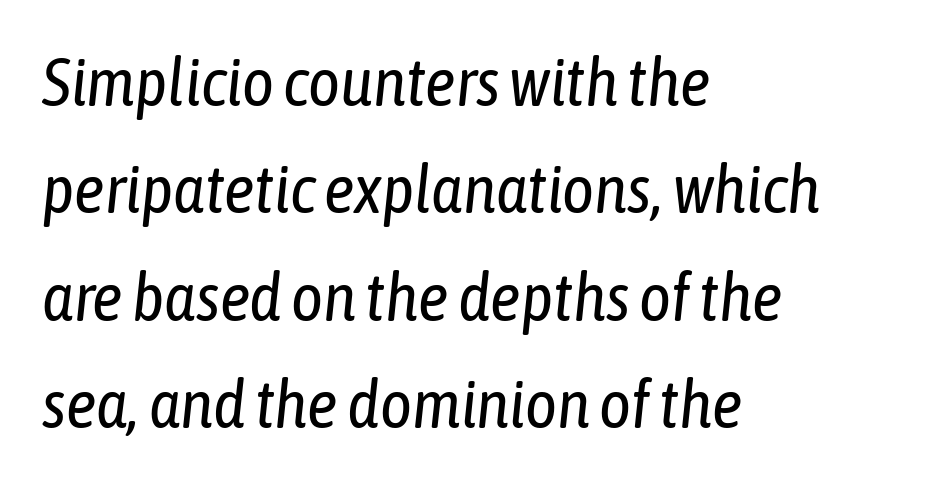
Q: Is the text bold? A: No.
Q: Is the text italic (slanted)? A: Yes, it leans right by about 6 degrees.
Q: Is the text underlined? A: No.
Q: How is the paragraph aligned? A: Left-aligned.
Q: Is the spacing between letters normal or unusually wide? A: Normal.
Q: Is the spacing between lines tight, normal or loose? A: Normal.
Q: Width (condensed, normal, or wide)? A: Condensed.
Q: Stroke contrast? A: Low.
Q: x-height? A: Medium.
Q: Monospaced? A: No.
